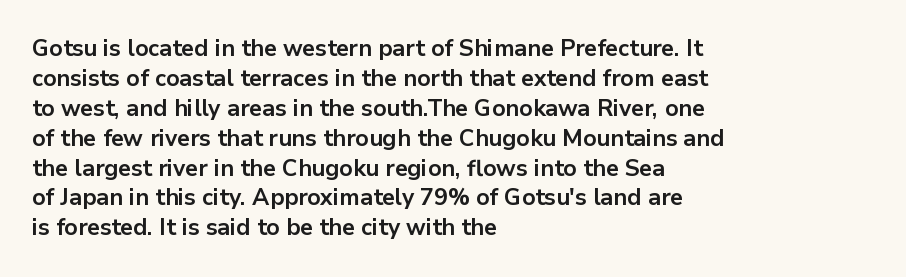
{"italic": "no", "bold": "yes", "underline": "no", "align": "left", "line_spacing": "normal", "line_spacing_ratio": 1.3, "letter_spacing": "normal", "letter_spacing_em": 0.0, "glyph_px": 23}
